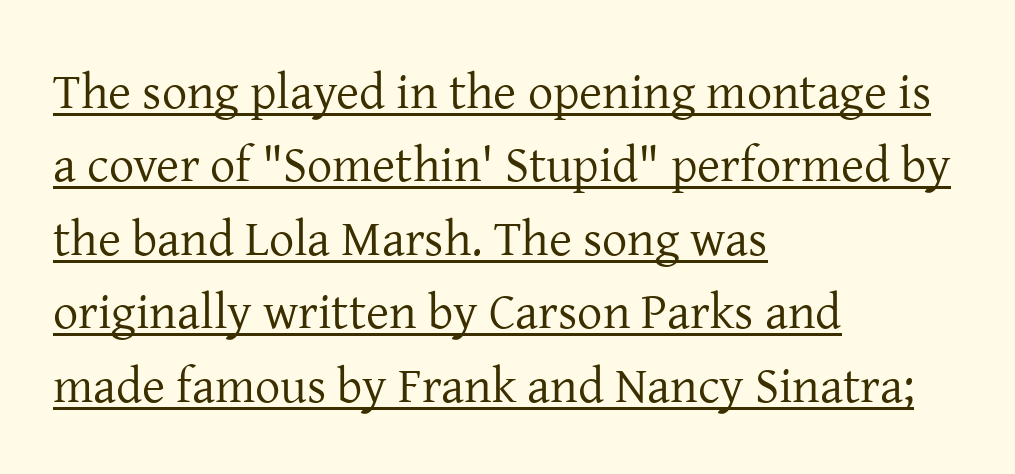
{"serif": "yes", "italic": "no", "bold": "no", "weight": "regular", "width": "normal", "stroke_contrast": "low", "x_height": "medium", "monospaced": "no", "underline": "yes", "align": "left", "line_spacing": "normal", "line_spacing_ratio": 1.47, "letter_spacing": "normal", "letter_spacing_em": 0.0, "glyph_px": 50}
